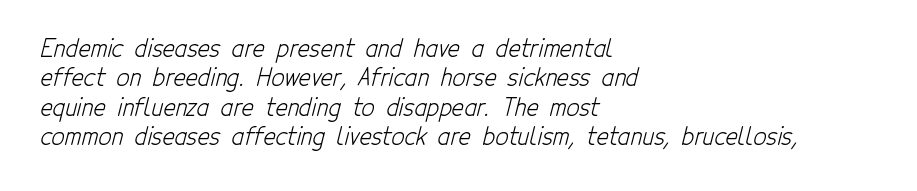
{"bold": "no", "underline": "no", "align": "left", "line_spacing": "normal", "line_spacing_ratio": 1.28, "letter_spacing": "normal", "letter_spacing_em": 0.0, "glyph_px": 23}
